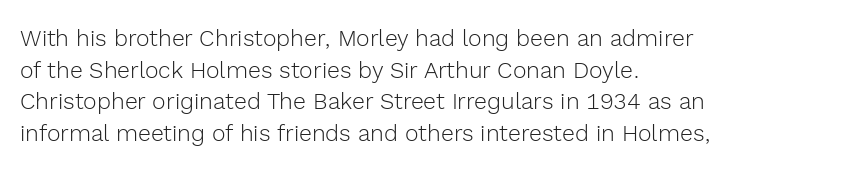
{"italic": "no", "bold": "no", "underline": "no", "align": "left", "line_spacing": "normal", "line_spacing_ratio": 1.37, "letter_spacing": "normal", "letter_spacing_em": 0.0, "glyph_px": 23}
